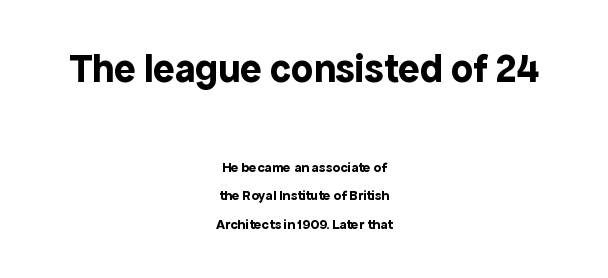
{"serif": "no", "italic": "no", "bold": "yes", "weight": "bold", "width": "normal", "x_height": "medium", "monospaced": "no", "underline": "no", "align": "center", "line_spacing": "loose", "line_spacing_ratio": 2.04, "letter_spacing": "normal", "letter_spacing_em": 0.0, "larger_block": "first", "size_ratio": 2.86, "glyph_px": 40}
